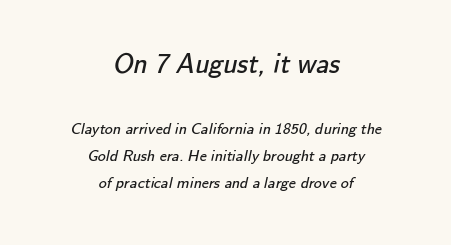
The image shows 28 px regular-weight sans-serif type; set centered, normal line spacing (1.7x), normal letter spacing, not underlined; the first (top) block is 1.75x larger; low stroke contrast and a small x-height.
